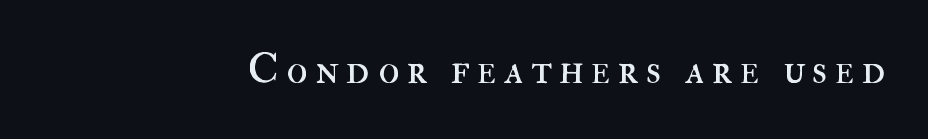
The image shows 43 px regular-weight type, upright; set not underlined; high stroke contrast and a small x-height.
